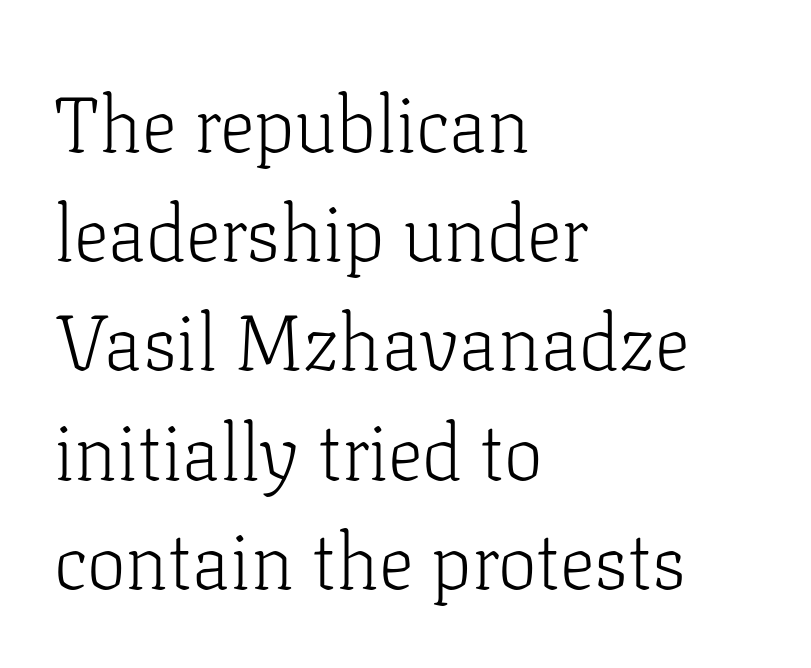
{"serif": "yes", "italic": "no", "bold": "no", "weight": "light", "width": "normal", "stroke_contrast": "low", "x_height": "medium", "monospaced": "no", "underline": "no", "align": "left", "line_spacing": "normal", "line_spacing_ratio": 1.4, "letter_spacing": "normal", "letter_spacing_em": 0.0, "glyph_px": 78}
